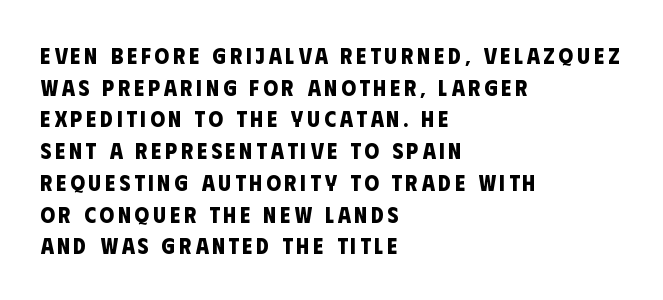
Does the weight exceed regular? Yes, all the way to bold. Line spacing here is normal. The gap between lines stays unmarked. This rendering uses left alignment, leaving the right contour irregular.
